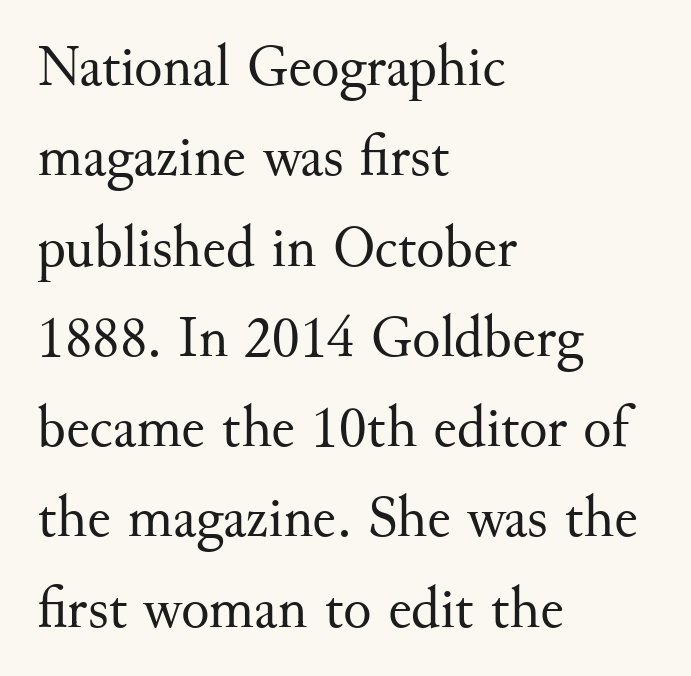
Q: Is the text bold? A: No.
Q: Is the text italic (slanted)? A: No, it is upright.
Q: Is the typeface a serif or a sans-serif typeface? A: Serif.
Q: Is the text underlined? A: No.
Q: How is the paragraph aligned? A: Left-aligned.
Q: Is the spacing between letters normal or unusually wide? A: Normal.
Q: Is the spacing between lines tight, normal or loose? A: Normal.
Q: Width (condensed, normal, or wide)? A: Normal.
Q: Stroke contrast? A: Medium.
Q: x-height? A: Small.
Q: Monospaced? A: No.
